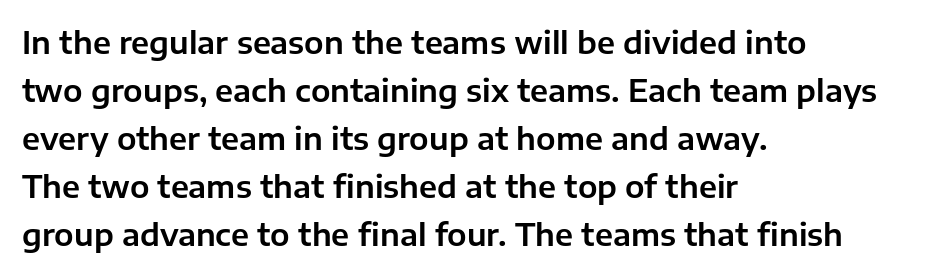
{"serif": "no", "italic": "no", "width": "normal", "stroke_contrast": "low", "x_height": "medium", "monospaced": "no", "underline": "no", "align": "left", "line_spacing": "normal", "line_spacing_ratio": 1.55, "letter_spacing": "normal", "letter_spacing_em": 0.0, "glyph_px": 31}
